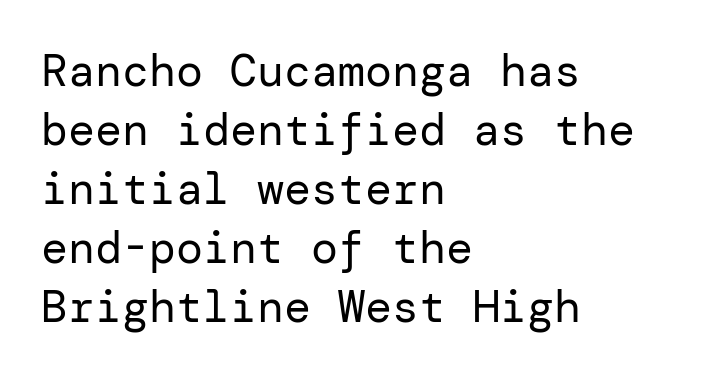
The image shows 45 px regular-weight sans-serif type, upright; set left-aligned, normal line spacing (1.31x), normal letter spacing, not underlined; low stroke contrast and a medium x-height.
